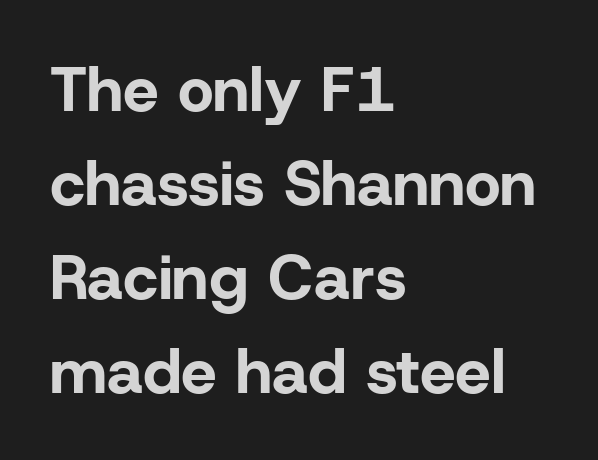
These lines are rendered in a variable-pitch font. Reading down the column, the eye jumps a familiar distance to each next line. The strokes are fattened all the way to bold. Does the lettering tilt? It doesn't — this is upright.
